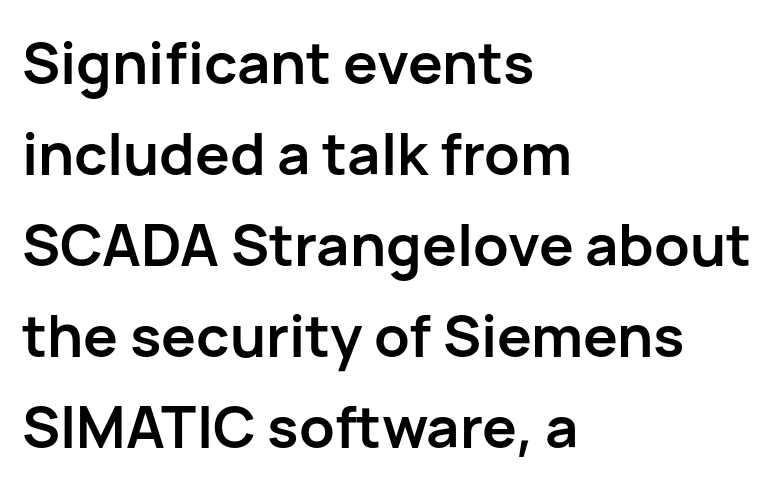
{"serif": "no", "italic": "no", "bold": "yes", "weight": "semibold", "width": "normal", "stroke_contrast": "low", "x_height": "medium", "monospaced": "no", "underline": "no", "align": "left", "line_spacing": "normal", "line_spacing_ratio": 1.57, "letter_spacing": "normal", "letter_spacing_em": 0.0, "glyph_px": 58}
